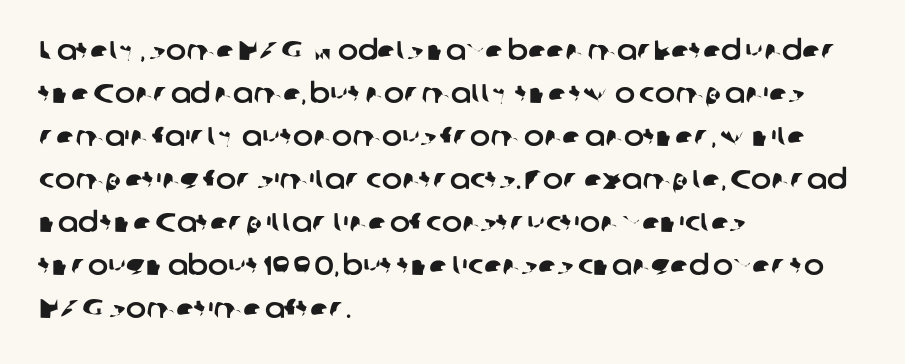
{"underline": "no", "align": "left", "line_spacing": "normal", "line_spacing_ratio": 1.59, "letter_spacing": "normal", "letter_spacing_em": 0.0, "glyph_px": 27}
